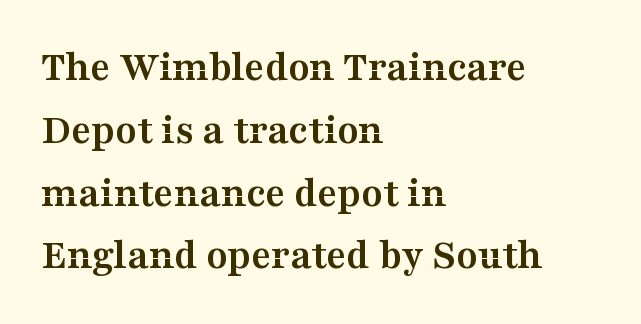
{"serif": "yes", "italic": "no", "bold": "yes", "weight": "semibold", "width": "wide", "stroke_contrast": "medium", "x_height": "medium", "monospaced": "no", "underline": "no", "align": "left", "line_spacing": "normal", "line_spacing_ratio": 1.46, "letter_spacing": "normal", "letter_spacing_em": 0.0, "glyph_px": 43}
